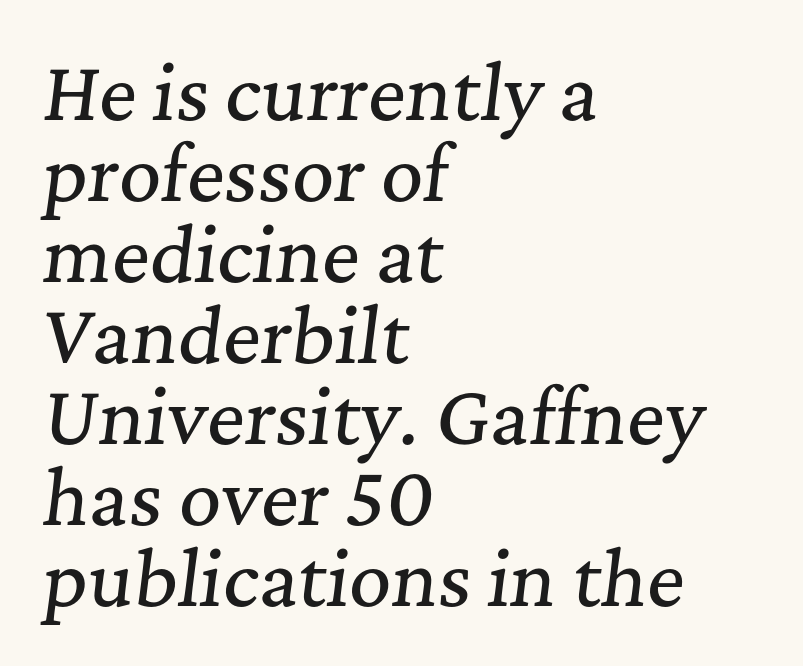
Q: Is the text italic (slanted)? A: Yes, it leans right by about 7 degrees.
Q: Is the typeface a serif or a sans-serif typeface? A: Serif.
Q: Is the text underlined? A: No.
Q: How is the paragraph aligned? A: Left-aligned.
Q: Is the spacing between letters normal or unusually wide? A: Normal.
Q: Is the spacing between lines tight, normal or loose? A: Tight.
Q: Width (condensed, normal, or wide)? A: Normal.
Q: Stroke contrast? A: Medium.
Q: x-height? A: Medium.
Q: Monospaced? A: No.
